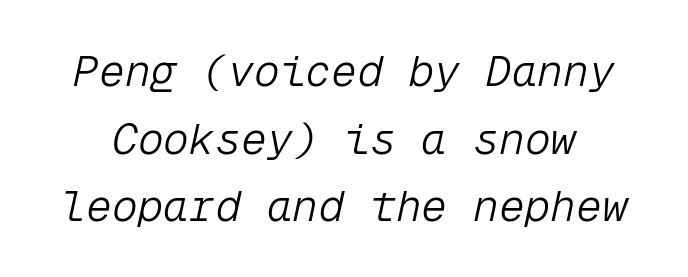
{"italic": "yes", "lean": "right", "slant_degrees": 12, "bold": "no", "weight": "light", "width": "normal", "stroke_contrast": "low", "x_height": "medium", "monospaced": "yes", "underline": "no", "line_spacing": "normal", "line_spacing_ratio": 1.57, "letter_spacing": "normal", "letter_spacing_em": 0.0, "glyph_px": 43}
